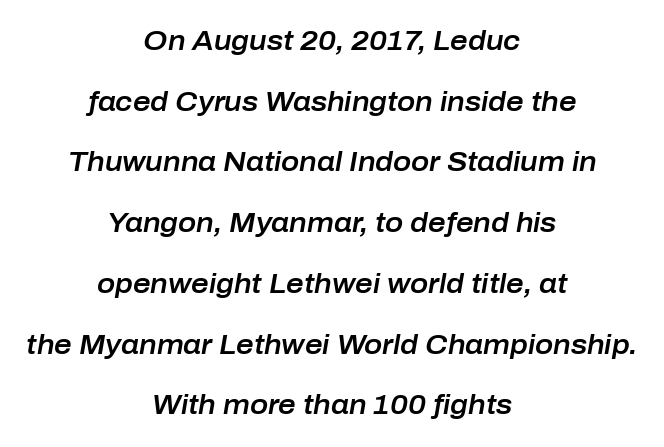
{"italic": "yes", "lean": "right", "slant_degrees": 10, "underline": "no", "align": "center", "line_spacing": "loose", "line_spacing_ratio": 2.25, "letter_spacing": "normal", "letter_spacing_em": 0.0, "glyph_px": 27}
